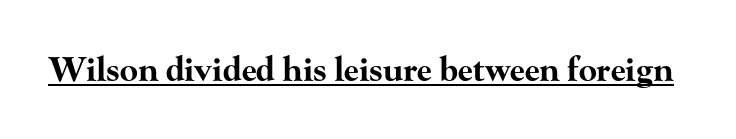
The image shows 33 px bold, wide serif type, upright; set normal letter spacing, underlined; high stroke contrast and a small x-height.
